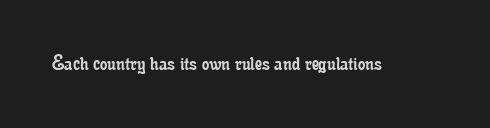
Q: Is the text bold? A: No.
Q: Is the text italic (slanted)? A: No, it is upright.
Q: Is the text underlined? A: No.
Q: Is the spacing between letters normal or unusually wide? A: Normal.
